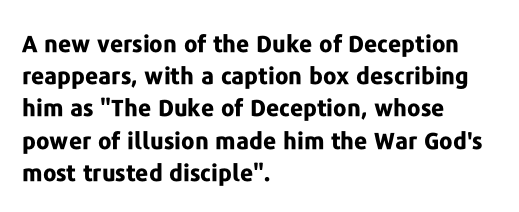
The image shows 23 px bold type, upright; set left-aligned, normal line spacing (1.4x), normal letter spacing, not underlined.
